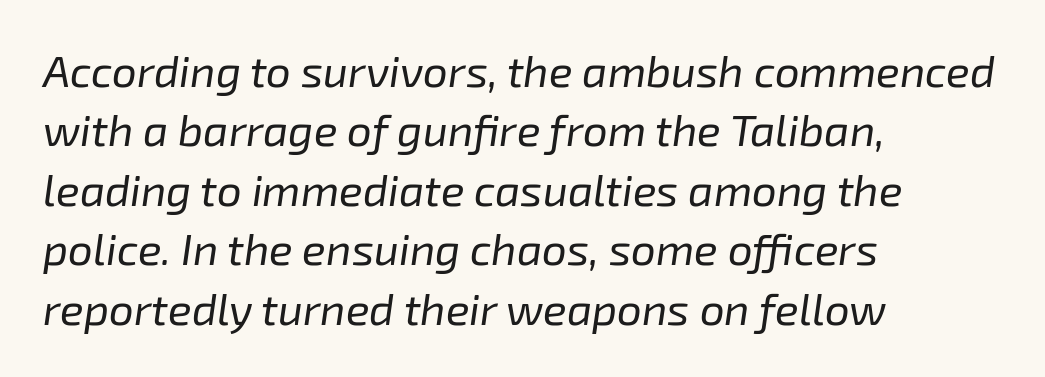
Looks like regular typesetting: each glyph gets only the width it needs. Nobody drew a line under any word here. Stroke mass is kept to a normal reading level or below. Successive baselines arrive at the customary interval. In terms of posture, this sample is oblique.
